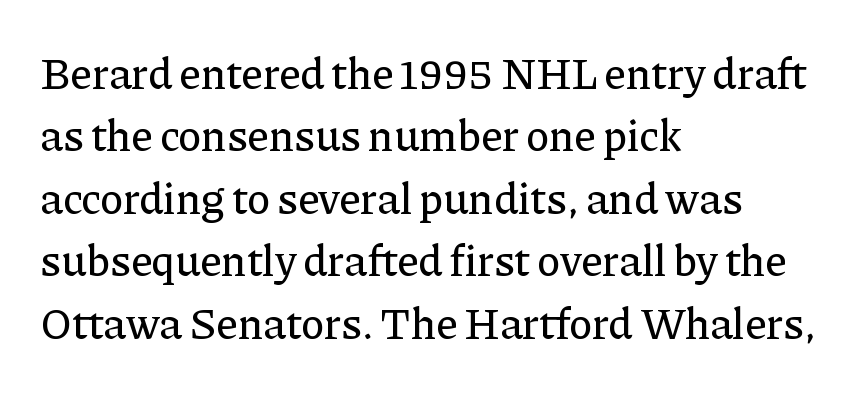
The image shows 44 px serif type, upright; set left-aligned, normal line spacing (1.42x), normal letter spacing, not underlined; low stroke contrast and a medium x-height.
